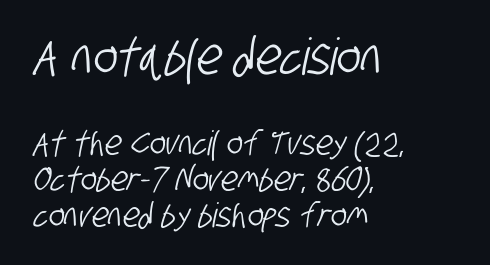
{"serif": "no", "width": "condensed", "stroke_contrast": "low", "x_height": "large", "monospaced": "no", "underline": "no", "align": "left", "line_spacing": "tight", "line_spacing_ratio": 1.05, "letter_spacing": "normal", "letter_spacing_em": 0.0, "larger_block": "first", "size_ratio": 1.5, "glyph_px": 51}
